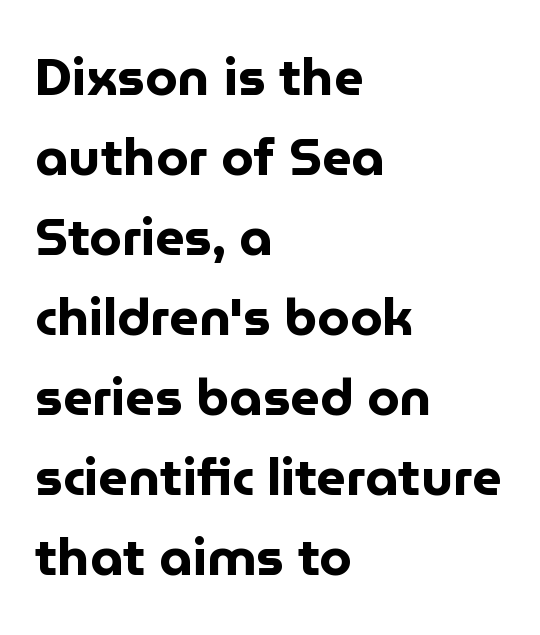
Q: Is the text bold? A: Yes.
Q: Is the text italic (slanted)? A: No, it is upright.
Q: Is the typeface a serif or a sans-serif typeface? A: Sans-serif.
Q: Is the text underlined? A: No.
Q: How is the paragraph aligned? A: Left-aligned.
Q: Is the spacing between letters normal or unusually wide? A: Normal.
Q: Is the spacing between lines tight, normal or loose? A: Normal.
Q: Width (condensed, normal, or wide)? A: Normal.
Q: Stroke contrast? A: Low.
Q: x-height? A: Medium.
Q: Monospaced? A: No.
